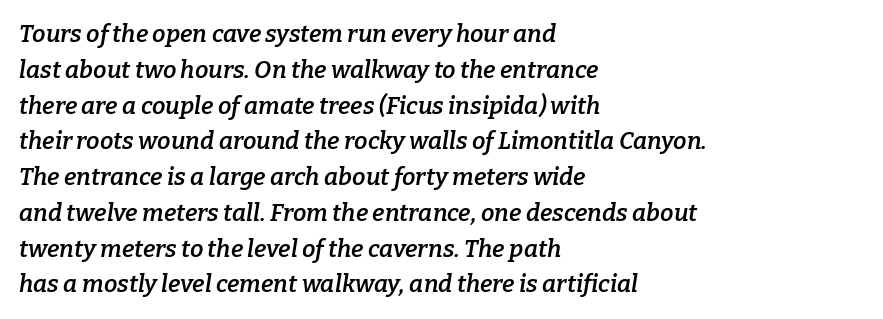
Slightly chunky letters — semibold, I'd say, not full bold. Quick note: underline off. The letterforms sit shoulder to shoulder at normal distance. Is the block centered? No — it sits flush against the left margin.
